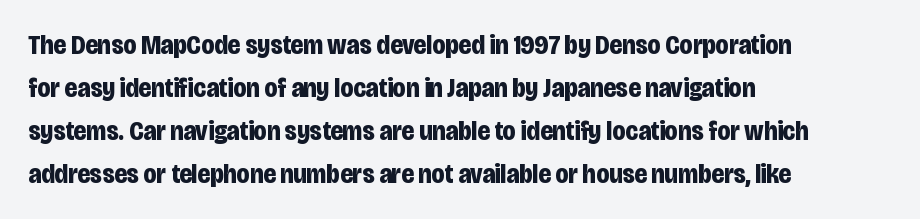
The image shows 27 px bold type, upright; set left-aligned, normal line spacing (1.59x), normal letter spacing, not underlined.
